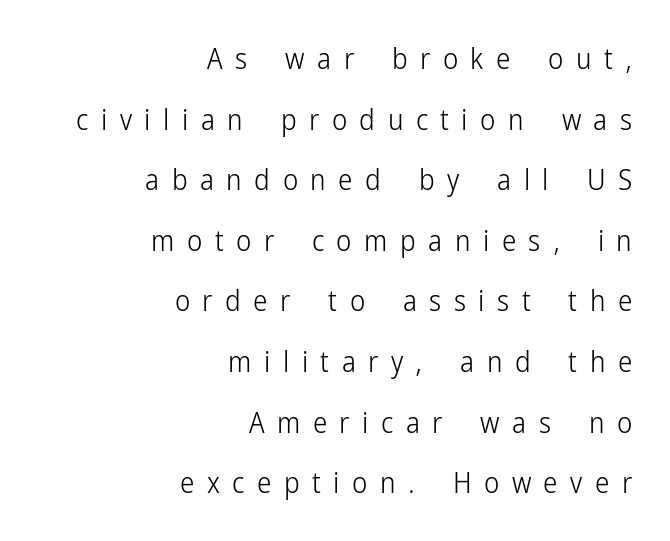
Character widths vary here, with narrow letters taking less room than wide ones. The line-height multiplier appears high, well above default. The paragraph shown leans on its right margin. Posture: vertical.
